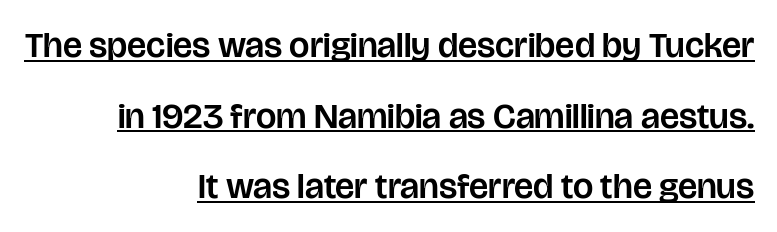
{"serif": "no", "italic": "no", "width": "normal", "stroke_contrast": "low", "x_height": "large", "monospaced": "no", "underline": "yes", "align": "right", "line_spacing": "loose", "line_spacing_ratio": 1.96, "letter_spacing": "normal", "letter_spacing_em": 0.0, "glyph_px": 36}
